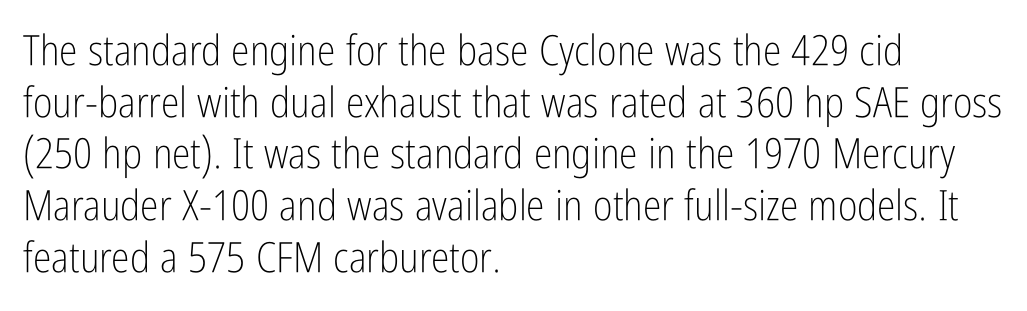
The image shows 42 px light, condensed sans-serif type, upright; set left-aligned, line spacing 1.23x, normal letter spacing, not underlined; low stroke contrast and a medium x-height.
